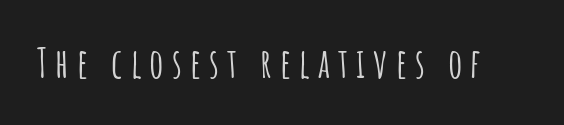
To sum up the face: it is a sans, with no serifs. Looks like regular typesetting: each glyph gets only the width it needs. This rendering features lettering with no underline. This is the regular roman posture of the typeface.
